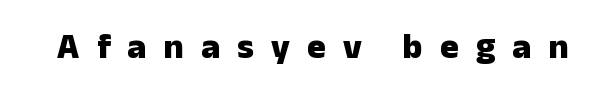
The image shows 35 px heavy sans-serif type, upright; set unusually wide letter spacing (+0.49 em), not underlined; low stroke contrast and a medium x-height.
